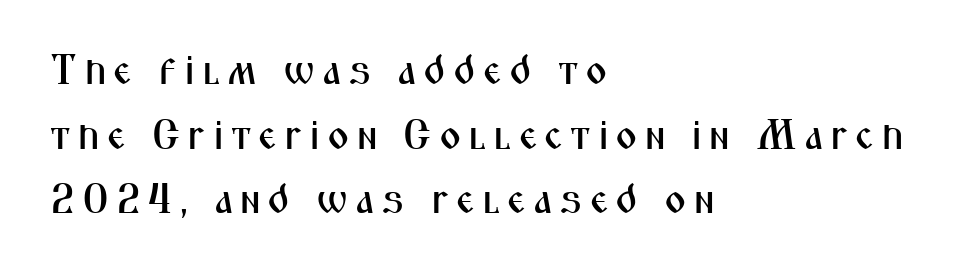
The image shows 42 px condensed sans-serif type, upright; set left-aligned, normal line spacing (1.54x), not underlined; medium stroke contrast and a medium x-height.
